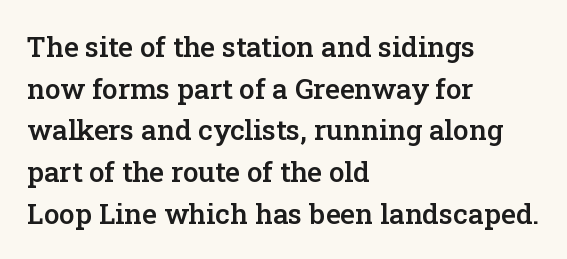
The image shows 28 px semibold serif type, upright; set left-aligned, normal line spacing (1.49x), normal letter spacing, not underlined; low stroke contrast and a medium x-height.
